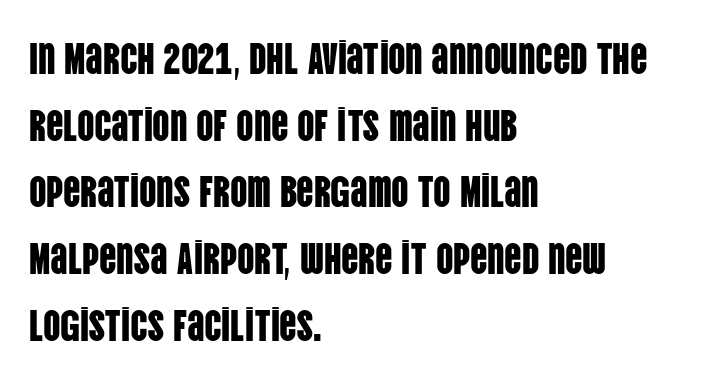
Upright lettering throughout. The block of text has a typical density, with ordinary space between rows. Default kerning and tracking; the words read as compact shapes. Teacher's note: observe the even left margin — that is flush-left alignment. Underlining? Definitely not there.
